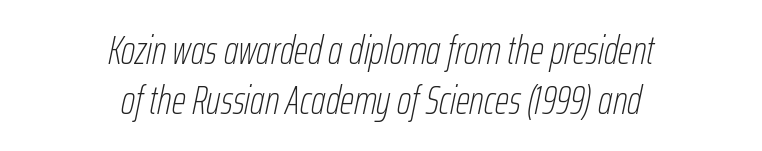
Is this a fixed-width face? No — the glyphs have proportional, varying widths. Bare-footed words on every line. Visually the block forms a symmetrical silhouette, jagged on both flanks. No extra tracking has been applied to these lines. Baseline-to-baseline distance is the conventional proportion of letter height.
